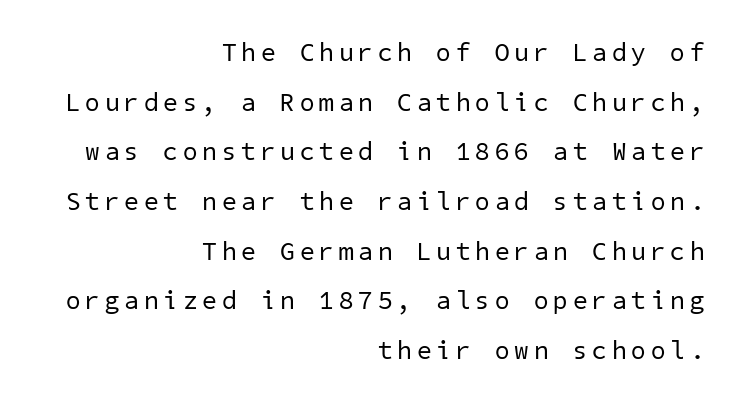
The image shows 26 px text type; set right-aligned, loose line spacing (1.91x), unusually wide letter spacing (+0.2 em), not underlined.
